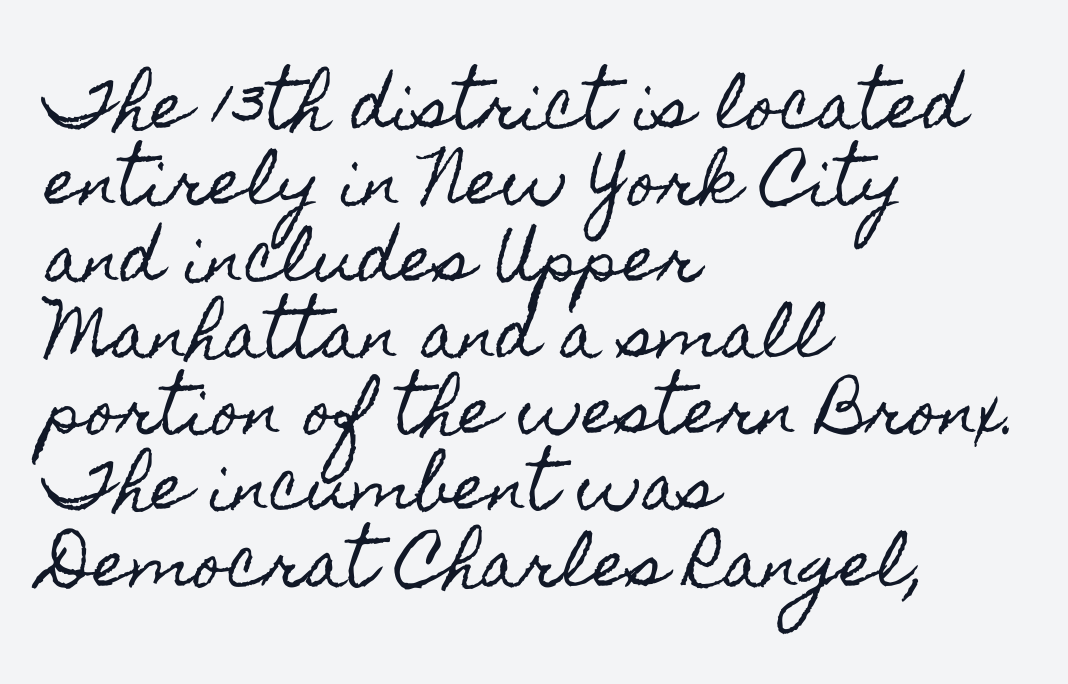
The image shows 62 px condensed type; set left-aligned, line spacing 1.23x, normal letter spacing, not underlined; a small x-height.
